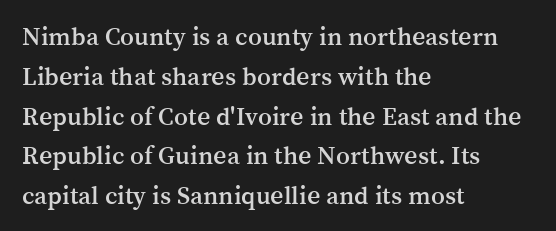
How would I describe the line gaps? Plain and ordinary. Does extra space separate the letters? No, they use regular spacing. These lines stack with their left ends in a neat column. Underlining? Definitely not there. Quick note: not italic, upright.
